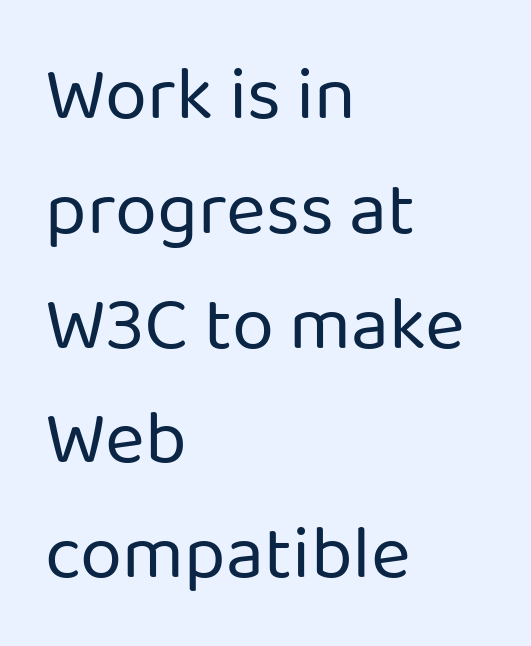
Q: Is the text bold? A: No.
Q: Is the text italic (slanted)? A: No, it is upright.
Q: Is the typeface a serif or a sans-serif typeface? A: Sans-serif.
Q: Is the text underlined? A: No.
Q: How is the paragraph aligned? A: Left-aligned.
Q: Is the spacing between letters normal or unusually wide? A: Normal.
Q: Is the spacing between lines tight, normal or loose? A: Normal.
Q: Width (condensed, normal, or wide)? A: Normal.
Q: Stroke contrast? A: Low.
Q: x-height? A: Medium.
Q: Monospaced? A: No.
